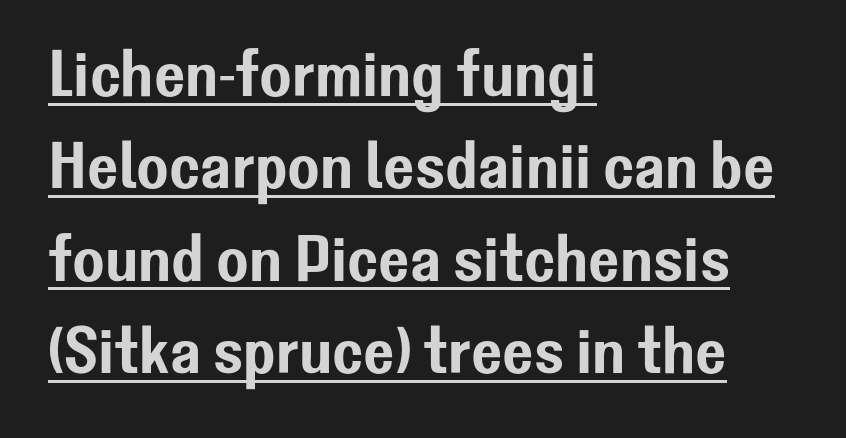
Q: Is the text italic (slanted)? A: No, it is upright.
Q: Is the typeface a serif or a sans-serif typeface? A: Sans-serif.
Q: Is the text underlined? A: Yes.
Q: How is the paragraph aligned? A: Left-aligned.
Q: Is the spacing between letters normal or unusually wide? A: Normal.
Q: Is the spacing between lines tight, normal or loose? A: Normal.
Q: Width (condensed, normal, or wide)? A: Normal.
Q: Stroke contrast? A: Low.
Q: x-height? A: Medium.
Q: Monospaced? A: No.
